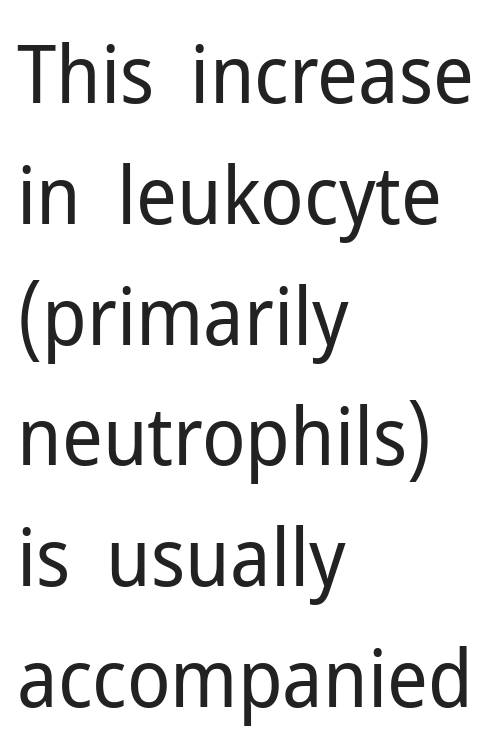
{"serif": "no", "italic": "no", "bold": "no", "weight": "regular", "width": "normal", "stroke_contrast": "low", "x_height": "medium", "monospaced": "no", "underline": "no", "align": "left", "line_spacing": "normal", "line_spacing_ratio": 1.51, "letter_spacing": "normal", "letter_spacing_em": 0.0, "glyph_px": 80}
